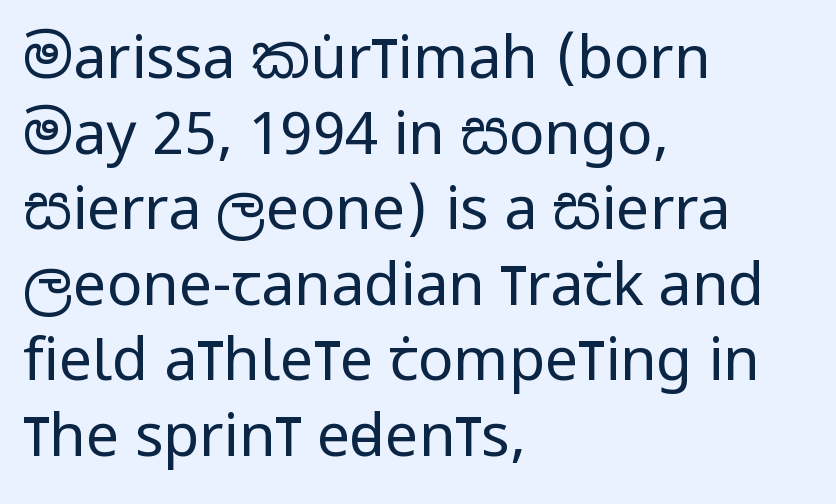
Q: Is the text bold? A: No.
Q: Is the text italic (slanted)? A: No, it is upright.
Q: Is the typeface a serif or a sans-serif typeface? A: Sans-serif.
Q: Is the text underlined? A: No.
Q: How is the paragraph aligned? A: Left-aligned.
Q: Is the spacing between letters normal or unusually wide? A: Normal.
Q: Is the spacing between lines tight, normal or loose? A: Normal.
Q: Width (condensed, normal, or wide)? A: Condensed.
Q: Stroke contrast? A: Low.
Q: x-height? A: Large.
Q: Monospaced? A: No.
